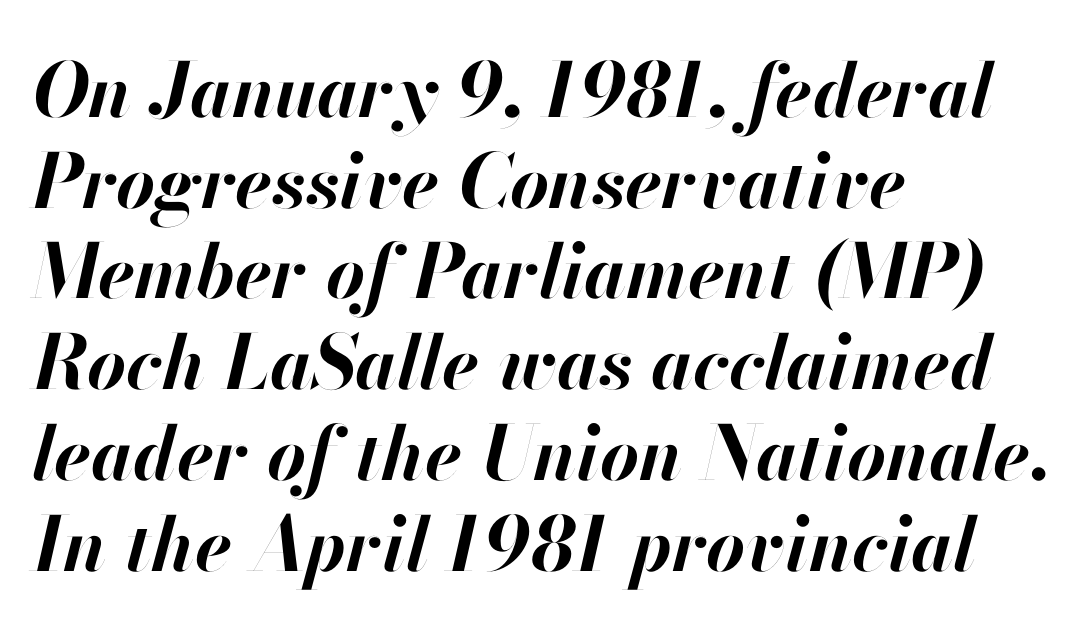
The paragraph has a hard left edge and a soft right edge. The passage shown is emphatically bold. Italic? Definitely — the glyphs are oblique. The rendering keeps characters at their native spacing. The words here are not underlined. This sample has the flowing, uneven cadence of proportional lettering.
